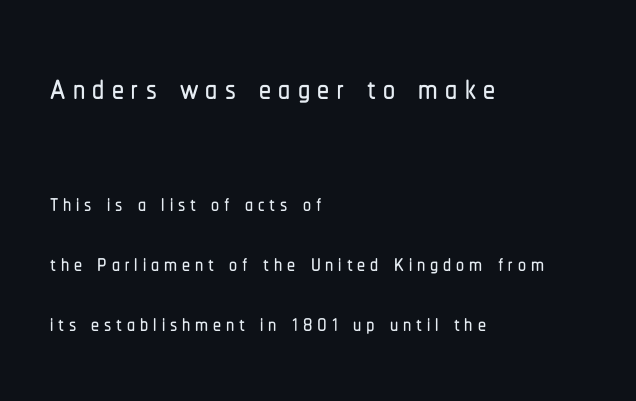
The image shows 48 px condensed sans-serif type, upright; set left-aligned, line spacing 1.87x, not underlined; the first (top) block is 1.5x larger; low stroke contrast and a medium x-height.
